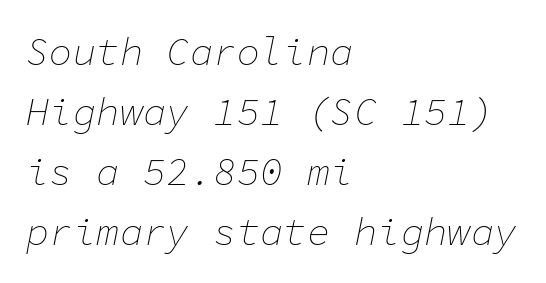
{"italic": "yes", "lean": "right", "slant_degrees": 11, "bold": "no", "weight": "thin", "width": "normal", "stroke_contrast": "low", "x_height": "medium", "monospaced": "yes", "underline": "no", "align": "left", "line_spacing": "normal", "line_spacing_ratio": 1.54, "letter_spacing": "normal", "letter_spacing_em": 0.0, "glyph_px": 39}
